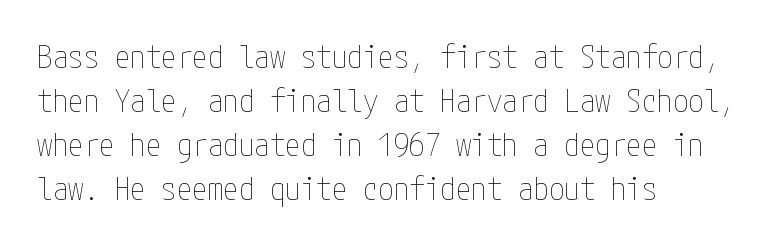
Q: Is the text bold? A: No.
Q: Is the text italic (slanted)? A: No, it is upright.
Q: Is the text underlined? A: No.
Q: How is the paragraph aligned? A: Left-aligned.
Q: Is the spacing between letters normal or unusually wide? A: Normal.
Q: Is the spacing between lines tight, normal or loose? A: Normal.
Q: Width (condensed, normal, or wide)? A: Condensed.
Q: Stroke contrast? A: Low.
Q: x-height? A: Medium.
